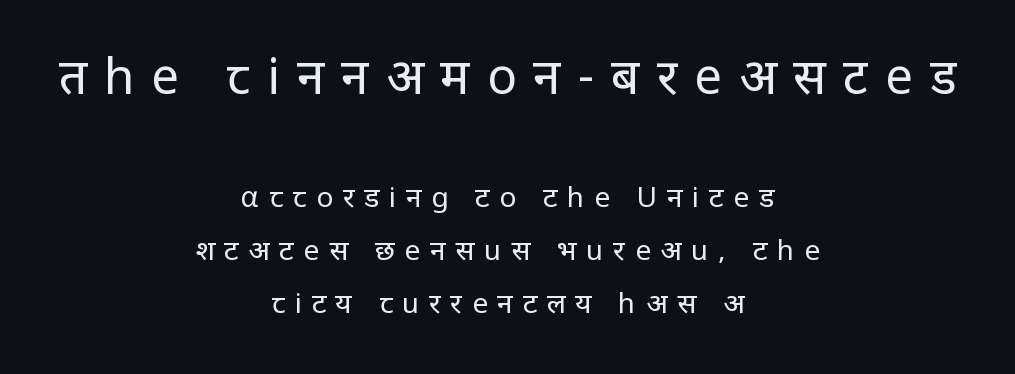
You can tell it's not italic because the verticals are truly vertical. You get the large type first, then a drop to smaller type. The rag falls on both sides of this text block equally. Varying glyph widths throughout — classic text-font behaviour. No chunkiness to these letters — they're not bold. Each word looks stretched out because of the extra space between its letters.
